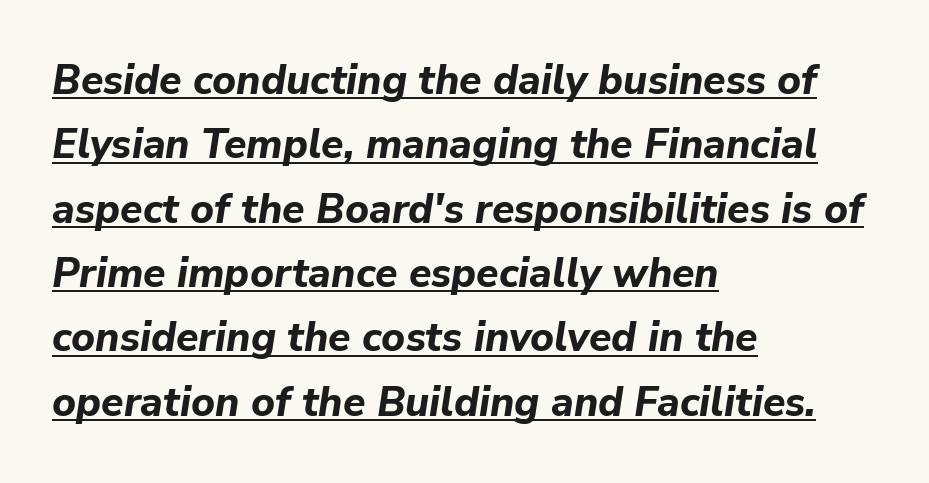
Q: Is the text bold? A: Yes.
Q: Is the text italic (slanted)? A: Yes, it leans right by about 9 degrees.
Q: Is the text underlined? A: Yes.
Q: How is the paragraph aligned? A: Left-aligned.
Q: Is the spacing between letters normal or unusually wide? A: Normal.
Q: Is the spacing between lines tight, normal or loose? A: Normal.
Q: Width (condensed, normal, or wide)? A: Normal.
Q: Stroke contrast? A: Low.
Q: x-height? A: Medium.
Q: Monospaced? A: No.
